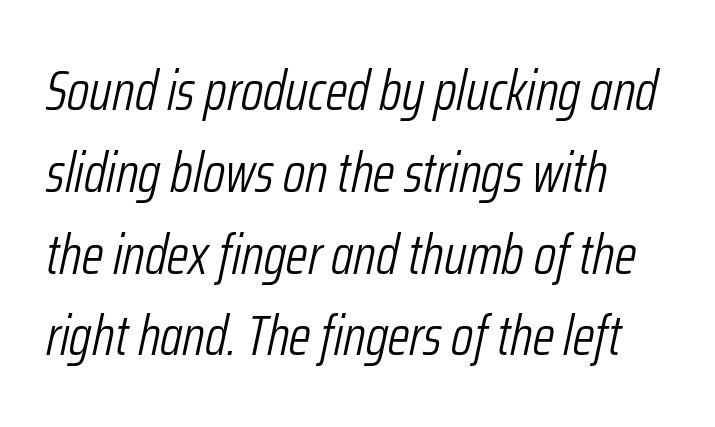
The image shows 56 px light, condensed type, italic (leaning right); set normal line spacing (1.46x), normal letter spacing, not underlined; low stroke contrast and a medium x-height.
